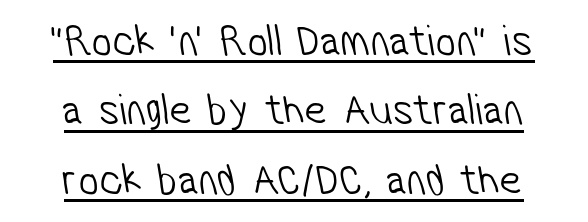
{"serif": "no", "bold": "no", "weight": "light", "width": "condensed", "stroke_contrast": "low", "x_height": "medium", "monospaced": "no", "underline": "yes", "align": "center", "line_spacing": "normal", "line_spacing_ratio": 1.54, "letter_spacing": "normal", "letter_spacing_em": 0.0, "glyph_px": 45}
